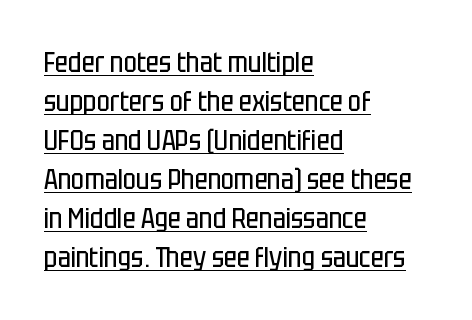
{"serif": "no", "italic": "no", "bold": "no", "weight": "regular", "width": "condensed", "stroke_contrast": "low", "x_height": "large", "monospaced": "no", "underline": "yes", "align": "left", "line_spacing": "normal", "line_spacing_ratio": 1.39, "letter_spacing": "normal", "letter_spacing_em": 0.0, "glyph_px": 28}
